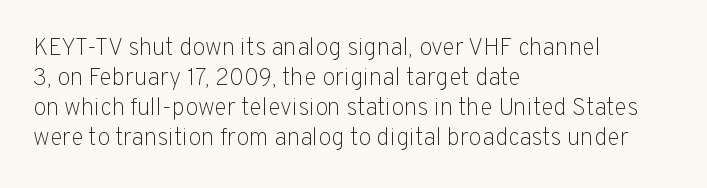
{"italic": "no", "bold": "no", "underline": "no", "align": "left", "line_spacing": "normal", "line_spacing_ratio": 1.25, "letter_spacing": "normal", "letter_spacing_em": 0.0, "glyph_px": 24}
